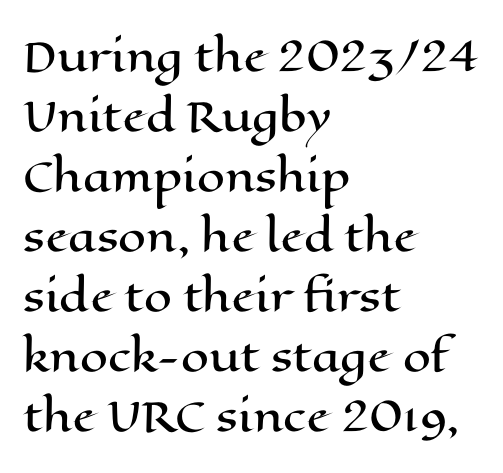
Vertical strokes here are truly vertical. One-word summary of the alignment: left. Whoever set this chose a conventional vertical rhythm. Each row of text sits above clean, open space. The rendering uses natural spacing where letterforms have individual widths. The passage shown has conventional tracking throughout.
